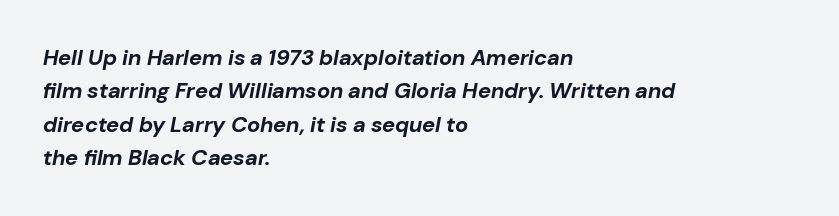
The image shows 22 px bold type, italic (leaning right); set left-aligned, normal line spacing (1.52x), normal letter spacing, not underlined.
